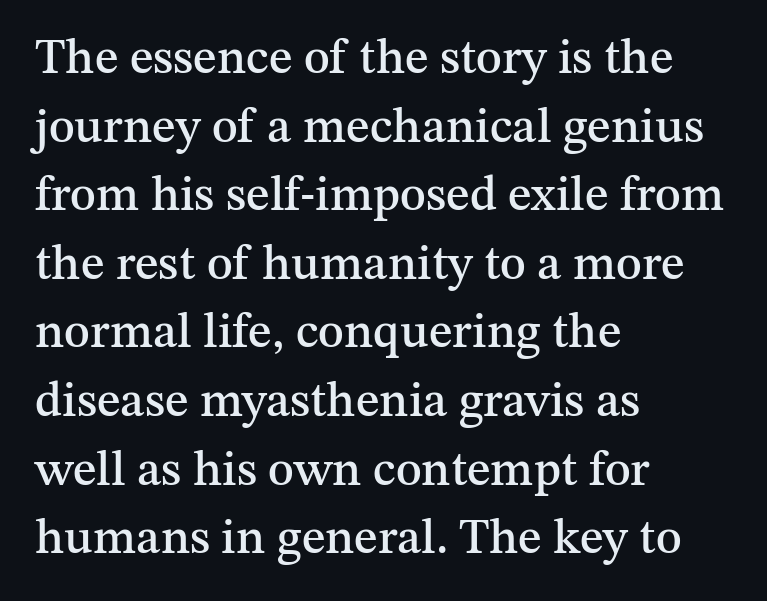
The image shows 49 px serif type, upright; set left-aligned, normal line spacing (1.4x), normal letter spacing, not underlined; medium stroke contrast and a medium x-height.
